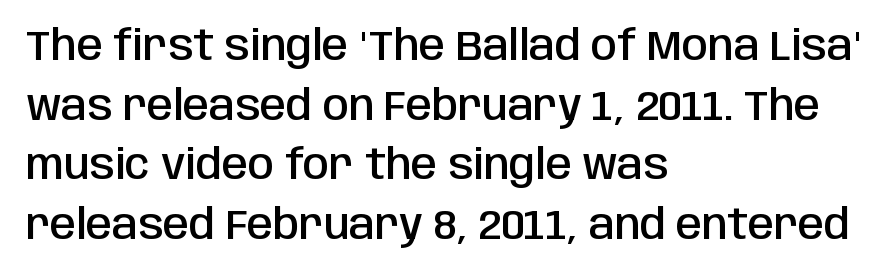
Here the glyphs are tracked normally, forming tight word shapes. Check where the strokes stop: nothing finishes them off — pure sans. Descender tails drop into unmarked territory. This block has exactly the height ordinary leading produces. Every stem runs plumb, perpendicular to the baseline. In CSS terms this would be text-align: left.
